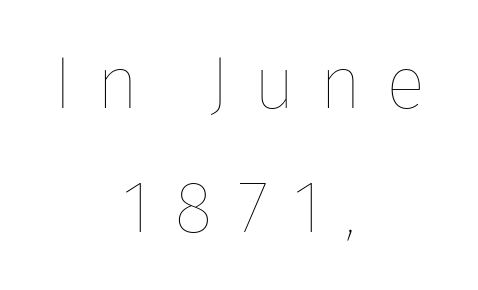
{"italic": "no", "bold": "no", "weight": "thin", "width": "normal", "stroke_contrast": "low", "x_height": "medium", "monospaced": "no", "underline": "no", "align": "center", "line_spacing": "normal", "line_spacing_ratio": 1.67, "letter_spacing": "wide", "letter_spacing_em": 0.32, "glyph_px": 74}
